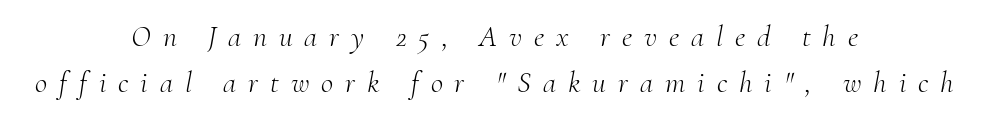
Quick note: interline space is typical. Looks like regular typesetting: each glyph gets only the width it needs. The space directly below the letters is spotless. The lines in this sample share a center point and differ in where they start and stop.
